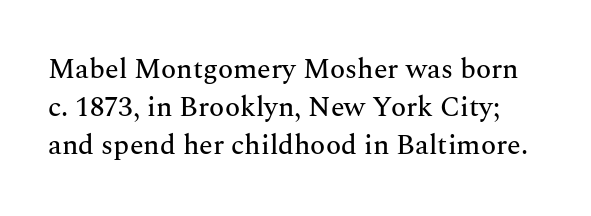
Q: Is the text italic (slanted)? A: No, it is upright.
Q: Is the typeface a serif or a sans-serif typeface? A: Serif.
Q: Is the text underlined? A: No.
Q: Is the spacing between letters normal or unusually wide? A: Normal.
Q: Is the spacing between lines tight, normal or loose? A: Normal.
Q: Width (condensed, normal, or wide)? A: Normal.
Q: Stroke contrast? A: Medium.
Q: x-height? A: Medium.
Q: Monospaced? A: No.
